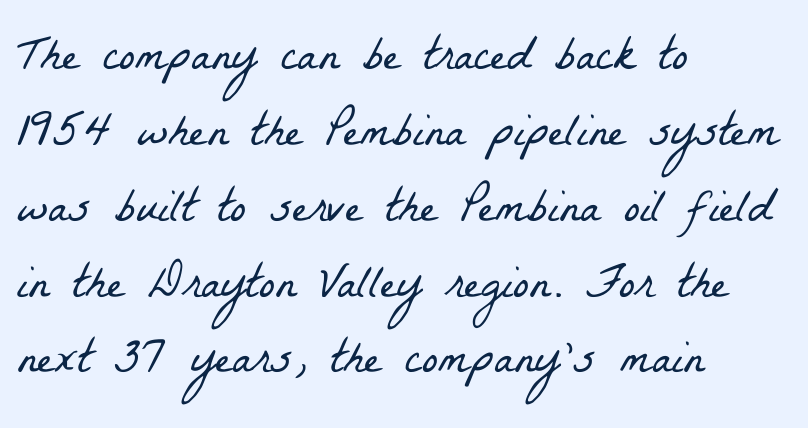
Unlike a clean sans, this face finishes its strokes with serifs. In terms of letterspacing, this is plain default setting. Proportional: the letters do not fall into vertical columns. Regarding leading, the lines here are spaced in the standard way. Caption: multi-line text, flush left, ragged right.
